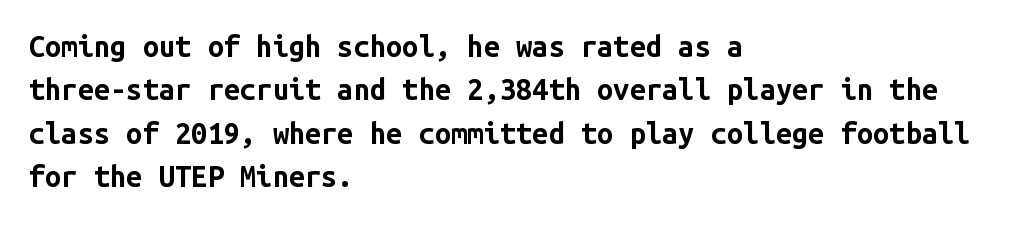
Q: Is the text bold? A: Yes.
Q: Is the text italic (slanted)? A: No, it is upright.
Q: Is the typeface a serif or a sans-serif typeface? A: Sans-serif.
Q: Is the text underlined? A: No.
Q: How is the paragraph aligned? A: Left-aligned.
Q: Is the spacing between letters normal or unusually wide? A: Normal.
Q: Is the spacing between lines tight, normal or loose? A: Normal.
Q: Width (condensed, normal, or wide)? A: Normal.
Q: Stroke contrast? A: Low.
Q: x-height? A: Medium.
Q: Monospaced? A: Yes.
